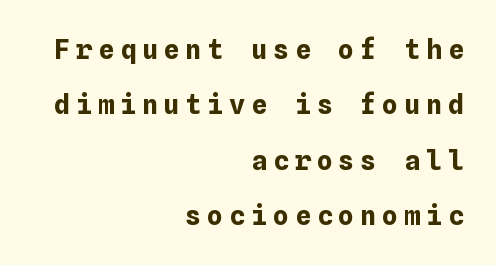
Q: Is the text bold? A: Yes.
Q: Is the text italic (slanted)? A: No, it is upright.
Q: Is the text underlined? A: No.
Q: How is the paragraph aligned? A: Right-aligned.
Q: Is the spacing between letters normal or unusually wide? A: Unusually wide.
Q: Is the spacing between lines tight, normal or loose? A: Loose.
